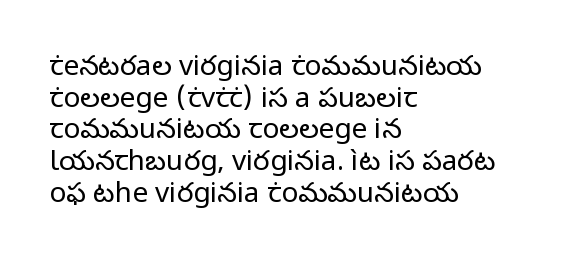
The passage shown has conventional tracking throughout. You could not count columns in this text — the font is proportionally spaced. Visually the block forms a straight wall on the left and a jagged coastline on the right. Baseline-to-baseline distance is barely more than the letter height.
